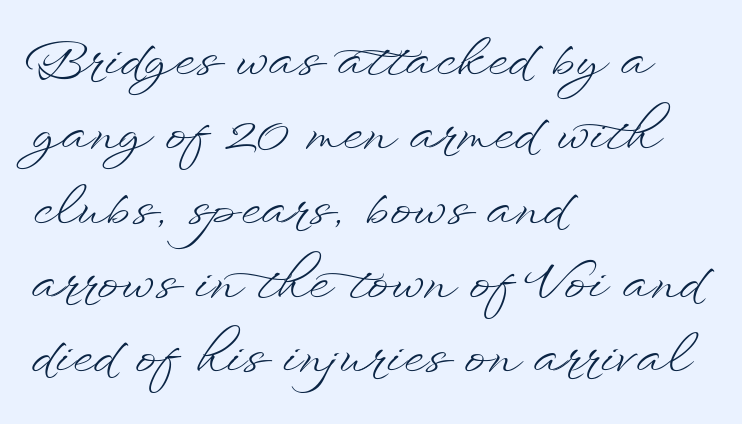
Q: Is the text bold? A: No.
Q: Is the text italic (slanted)? A: Yes.
Q: Is the text underlined? A: No.
Q: How is the paragraph aligned? A: Left-aligned.
Q: Is the spacing between letters normal or unusually wide? A: Normal.
Q: Is the spacing between lines tight, normal or loose? A: Normal.
Q: Width (condensed, normal, or wide)? A: Wide.
Q: Stroke contrast? A: Low.
Q: x-height? A: Small.
Q: Monospaced? A: No.
